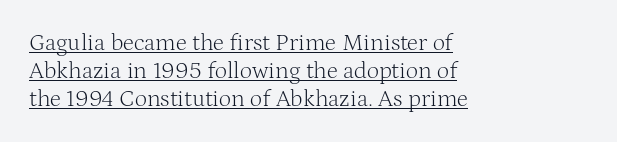
Q: Is the text bold? A: No.
Q: Is the text italic (slanted)? A: No, it is upright.
Q: Is the text underlined? A: Yes.
Q: How is the paragraph aligned? A: Left-aligned.
Q: Is the spacing between letters normal or unusually wide? A: Normal.
